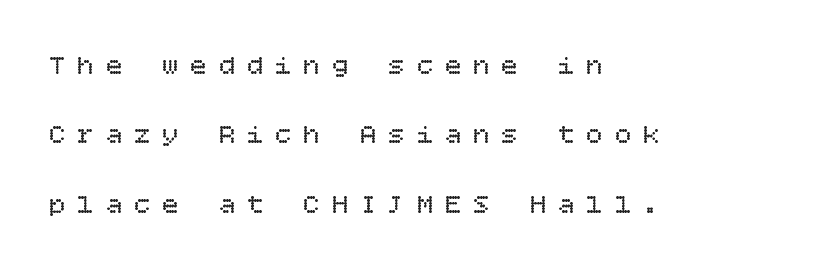
The image shows 28 px regular-weight type, upright; set left-aligned, loose line spacing (2.48x), unusually wide letter spacing (+0.41 em), not underlined; low stroke contrast and a large x-height.
